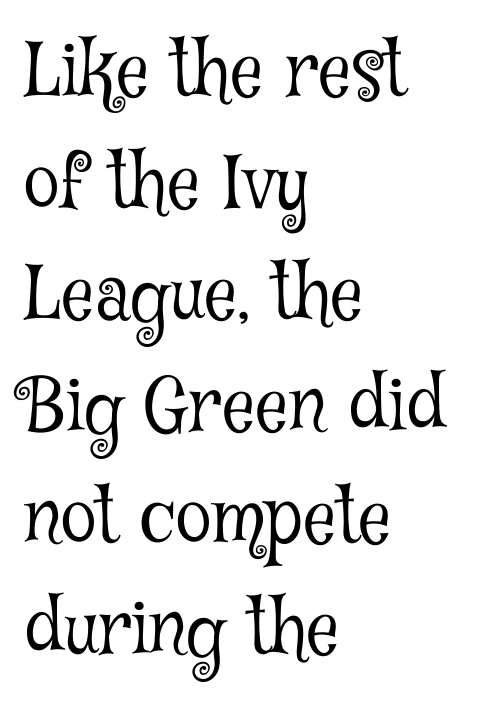
Q: Is the text bold? A: No.
Q: Is the text italic (slanted)? A: No, it is upright.
Q: Is the typeface a serif or a sans-serif typeface? A: Serif.
Q: Is the text underlined? A: No.
Q: How is the paragraph aligned? A: Left-aligned.
Q: Is the spacing between letters normal or unusually wide? A: Normal.
Q: Is the spacing between lines tight, normal or loose? A: Normal.
Q: Width (condensed, normal, or wide)? A: Condensed.
Q: Stroke contrast? A: Low.
Q: x-height? A: Medium.
Q: Monospaced? A: No.
